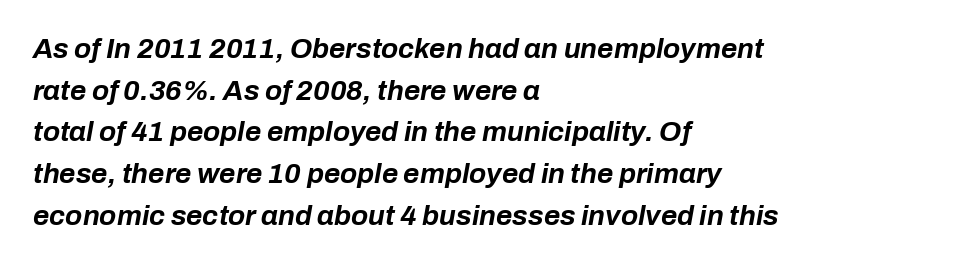
The lines are quadded left. How heavy is the stroke? Heavy — this is a bold. You could not count columns in this text — the font is proportionally spaced. The rendering uses a moderate line-height, typical for paragraphs.
